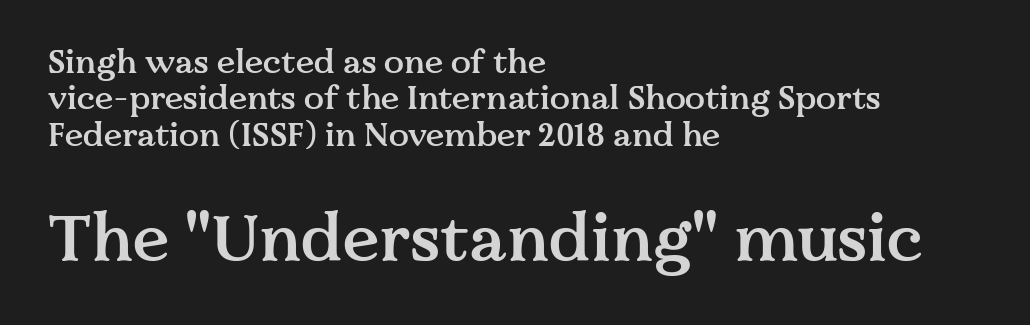
{"serif": "yes", "italic": "no", "bold": "semi", "weight": "semibold", "width": "normal", "stroke_contrast": "medium", "x_height": "medium", "monospaced": "no", "underline": "no", "align": "left", "line_spacing": "tight", "line_spacing_ratio": 1.1, "letter_spacing": "normal", "letter_spacing_em": 0.0, "larger_block": "second", "size_ratio": 2.0, "glyph_px": 66}
